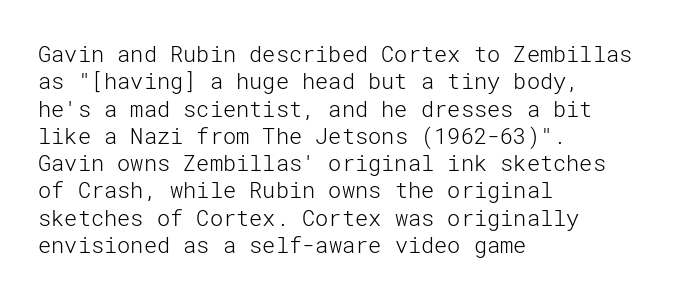
Rendered with straight, roman letterforms. Weight: not bold — regular or lighter. Words appear dense and cohesive because spacing is normal. Horizontal alignment here is leftward, the default for most running prose. A clean baseline with only descenders dipping below it.
